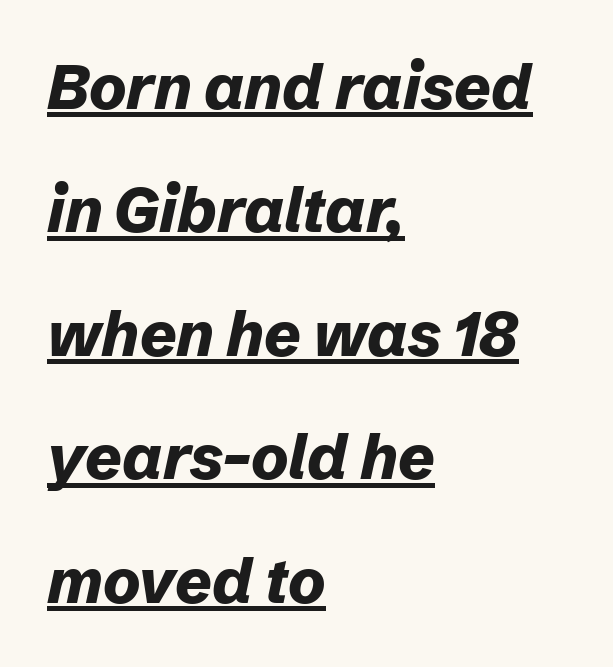
Q: Is the text bold? A: Yes.
Q: Is the text italic (slanted)? A: Yes, it leans right by about 12 degrees.
Q: Is the text underlined? A: Yes.
Q: How is the paragraph aligned? A: Left-aligned.
Q: Is the spacing between letters normal or unusually wide? A: Normal.
Q: Is the spacing between lines tight, normal or loose? A: Loose.
Q: Width (condensed, normal, or wide)? A: Normal.
Q: Stroke contrast? A: Low.
Q: x-height? A: Medium.
Q: Monospaced? A: No.
